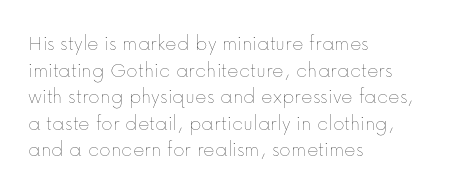
The face used here is rendered with its standard letterfit. The rag falls on the right side of this text block. The typeface has the unassuming heft of standard copy or less. Italic: no, the glyphs are upright roman.
